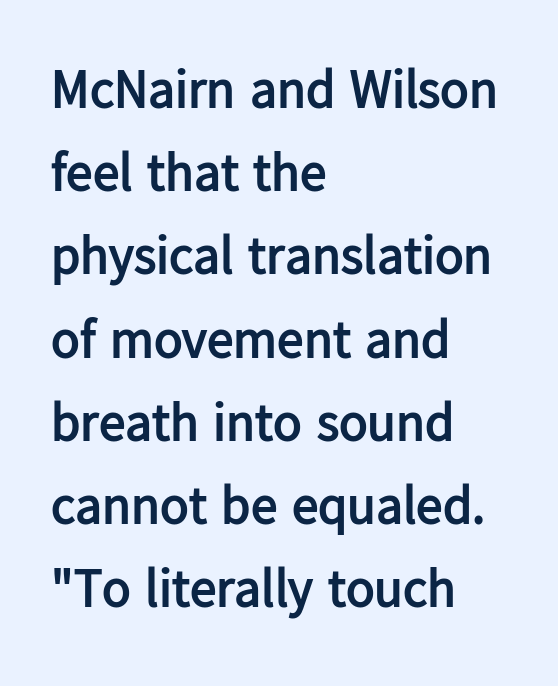
Q: Is the text bold? A: Yes.
Q: Is the text italic (slanted)? A: No, it is upright.
Q: Is the typeface a serif or a sans-serif typeface? A: Sans-serif.
Q: Is the text underlined? A: No.
Q: How is the paragraph aligned? A: Left-aligned.
Q: Is the spacing between letters normal or unusually wide? A: Normal.
Q: Is the spacing between lines tight, normal or loose? A: Normal.
Q: Width (condensed, normal, or wide)? A: Normal.
Q: Stroke contrast? A: Low.
Q: x-height? A: Medium.
Q: Monospaced? A: No.
